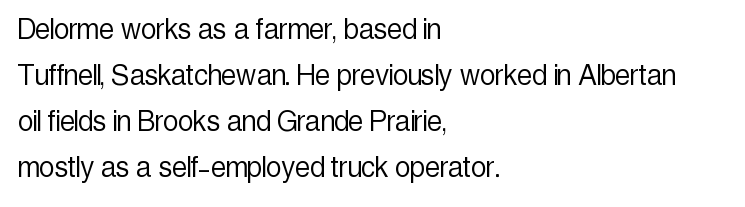
Q: Is the text bold? A: No.
Q: Is the text italic (slanted)? A: No, it is upright.
Q: Is the typeface a serif or a sans-serif typeface? A: Sans-serif.
Q: Is the text underlined? A: No.
Q: How is the paragraph aligned? A: Left-aligned.
Q: Is the spacing between letters normal or unusually wide? A: Normal.
Q: Is the spacing between lines tight, normal or loose? A: Normal.
Q: Width (condensed, normal, or wide)? A: Condensed.
Q: x-height? A: Medium.
Q: Monospaced? A: No.
